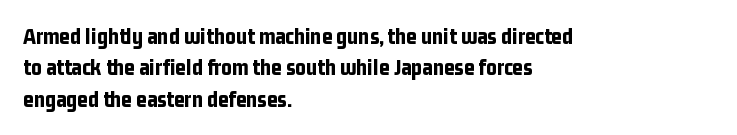
Q: Is the text bold? A: Yes.
Q: Is the text italic (slanted)? A: No, it is upright.
Q: Is the text underlined? A: No.
Q: How is the paragraph aligned? A: Left-aligned.
Q: Is the spacing between letters normal or unusually wide? A: Normal.
Q: Is the spacing between lines tight, normal or loose? A: Normal.
